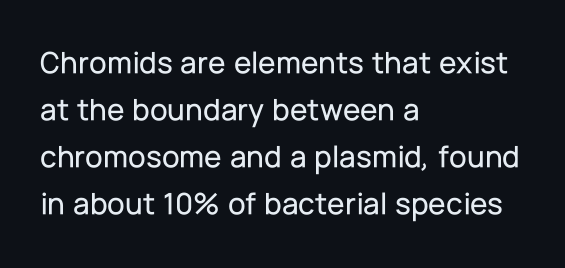
The image shows 32 px sans-serif type, upright; set left-aligned, normal line spacing (1.47x), normal letter spacing, not underlined; low stroke contrast and a medium x-height.
